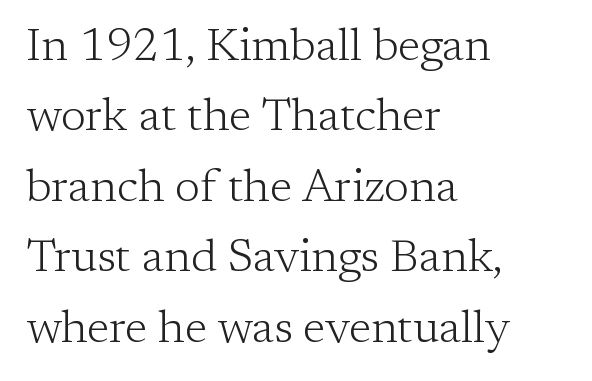
Q: Is the text bold? A: No.
Q: Is the text italic (slanted)? A: No, it is upright.
Q: Is the typeface a serif or a sans-serif typeface? A: Serif.
Q: Is the text underlined? A: No.
Q: How is the paragraph aligned? A: Left-aligned.
Q: Is the spacing between letters normal or unusually wide? A: Normal.
Q: Is the spacing between lines tight, normal or loose? A: Normal.
Q: Width (condensed, normal, or wide)? A: Normal.
Q: Stroke contrast? A: Low.
Q: x-height? A: Medium.
Q: Monospaced? A: No.
